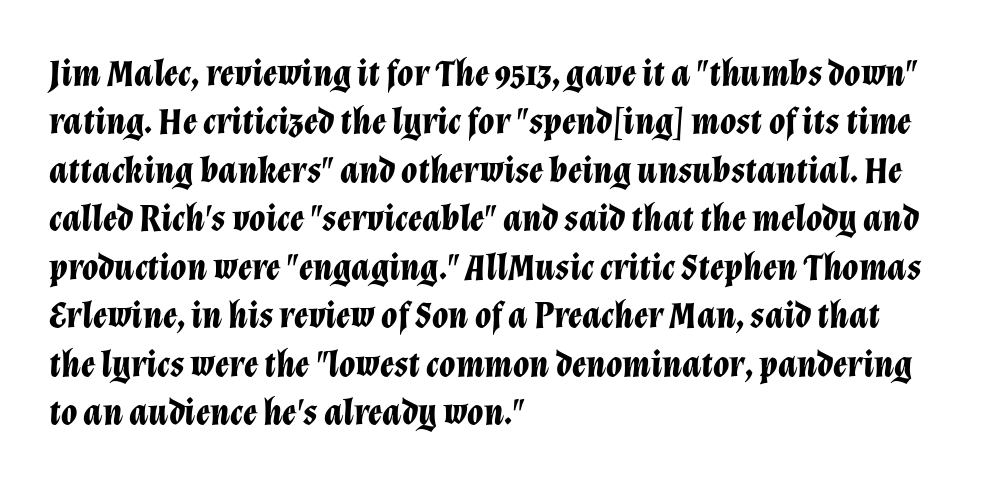
{"italic": "yes", "lean": "right", "slant_degrees": 12, "bold": "yes", "weight": "bold", "width": "normal", "stroke_contrast": "low", "x_height": "medium", "monospaced": "no", "underline": "no", "align": "left", "line_spacing": "normal", "line_spacing_ratio": 1.31, "letter_spacing": "normal", "letter_spacing_em": 0.0, "glyph_px": 37}
